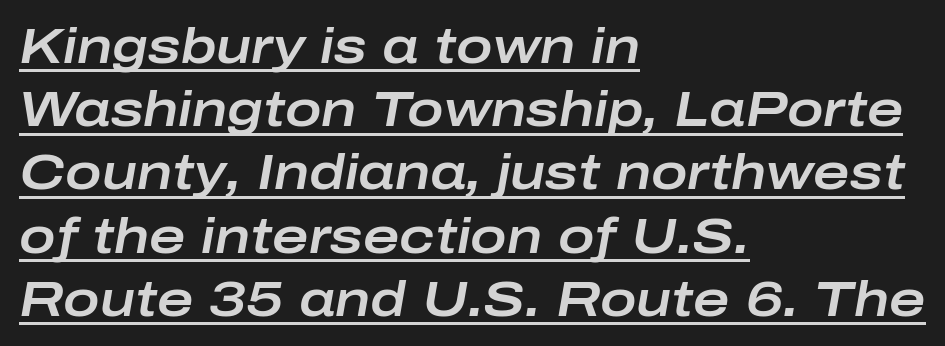
Q: Is the text italic (slanted)? A: Yes, it leans right by about 10 degrees.
Q: Is the text underlined? A: Yes.
Q: How is the paragraph aligned? A: Left-aligned.
Q: Is the spacing between letters normal or unusually wide? A: Normal.
Q: Is the spacing between lines tight, normal or loose? A: Normal.
Q: Width (condensed, normal, or wide)? A: Wide.
Q: Stroke contrast? A: Low.
Q: x-height? A: Medium.
Q: Monospaced? A: No.
